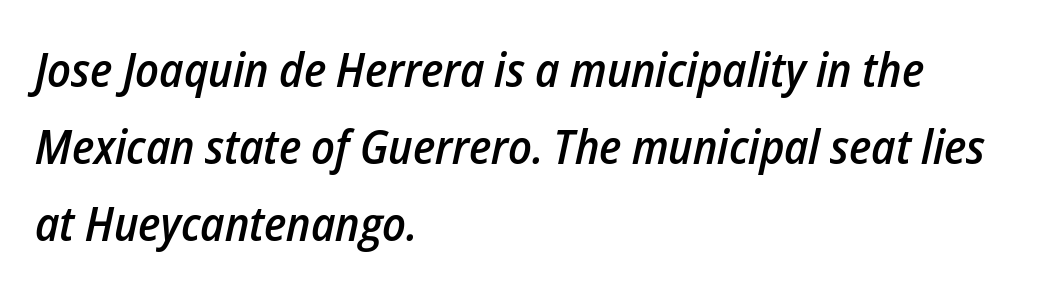
Tracking here is standard; glyphs follow each other at the usual distance. Decoration check: the copy has no underline. Observe the lean: these are italic letterforms. The typesetting leans somewhat heavy: a semibold. The lines in this sample share a left origin and differ only in where they stop. Regular leading.
